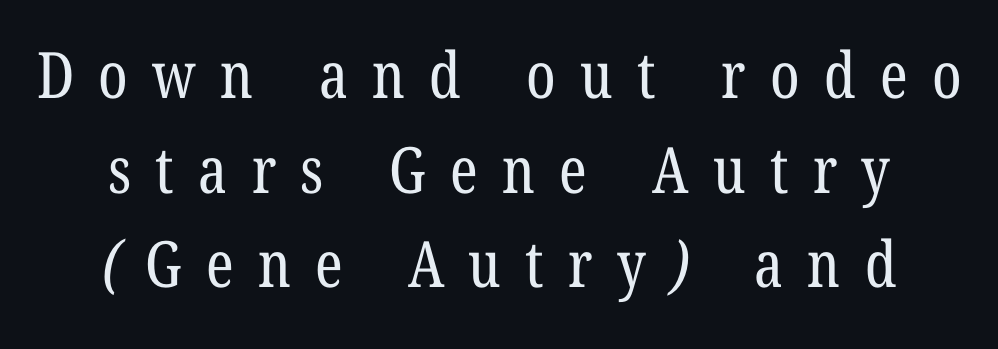
{"serif": "yes", "bold": "no", "weight": "regular", "width": "condensed", "stroke_contrast": "low", "x_height": "medium", "monospaced": "no", "underline": "no", "align": "center", "line_spacing": "normal", "line_spacing_ratio": 1.48, "letter_spacing": "wide", "letter_spacing_em": 0.38, "glyph_px": 64}
